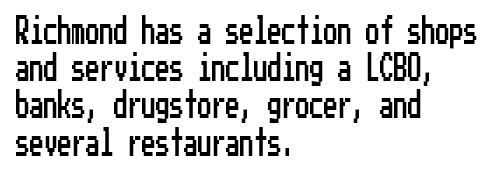
{"serif": "no", "italic": "no", "width": "condensed", "stroke_contrast": "low", "x_height": "medium", "underline": "no", "align": "left", "line_spacing": "normal", "line_spacing_ratio": 1.33, "letter_spacing": "normal", "letter_spacing_em": 0.0, "glyph_px": 28}
